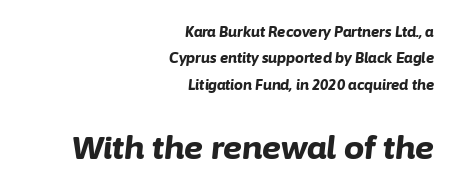
The image shows 32 px bold type, italic (leaning right); set right-aligned, line spacing 1.88x, normal letter spacing, not underlined; the second (bottom) block is 2.29x larger; low stroke contrast and a medium x-height.
